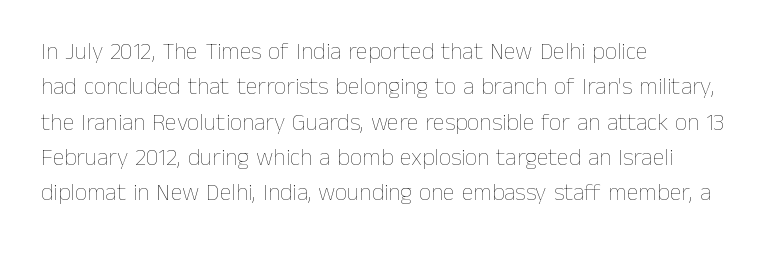
Q: Is the text bold? A: No.
Q: Is the text italic (slanted)? A: No, it is upright.
Q: Is the text underlined? A: No.
Q: How is the paragraph aligned? A: Left-aligned.
Q: Is the spacing between letters normal or unusually wide? A: Normal.
Q: Is the spacing between lines tight, normal or loose? A: Normal.
